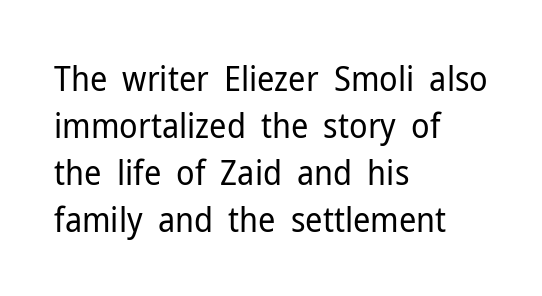
{"serif": "no", "italic": "no", "bold": "no", "weight": "regular", "width": "normal", "stroke_contrast": "low", "x_height": "medium", "monospaced": "no", "underline": "no", "align": "left", "line_spacing": "normal", "line_spacing_ratio": 1.38, "letter_spacing": "normal", "letter_spacing_em": 0.0, "glyph_px": 34}
